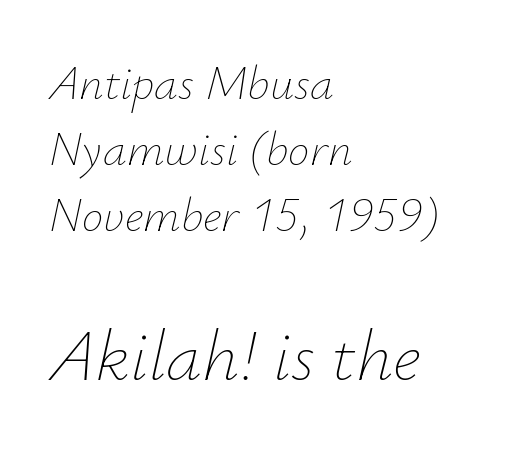
{"italic": "yes", "lean": "right", "slant_degrees": 12, "bold": "no", "weight": "thin", "width": "normal", "stroke_contrast": "low", "x_height": "small", "monospaced": "no", "underline": "no", "align": "left", "line_spacing": "normal", "line_spacing_ratio": 1.38, "letter_spacing": "normal", "letter_spacing_em": 0.0, "larger_block": "second", "size_ratio": 1.5, "glyph_px": 72}
